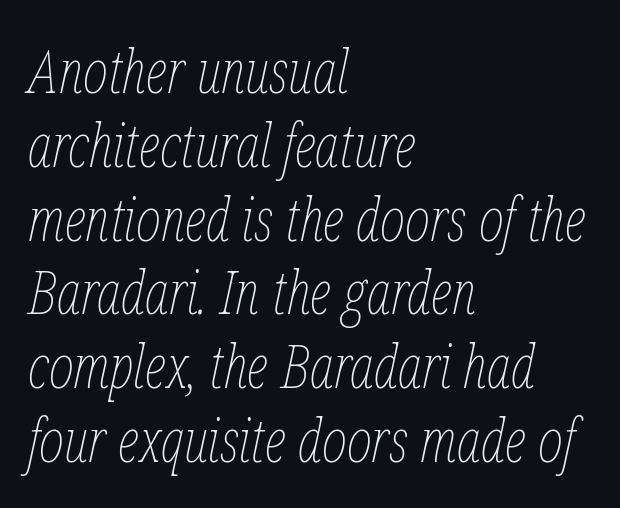
{"italic": "yes", "lean": "right", "slant_degrees": 12, "bold": "no", "weight": "thin", "width": "condensed", "stroke_contrast": "low", "x_height": "medium", "monospaced": "no", "underline": "no", "align": "left", "line_spacing_ratio": 1.23, "letter_spacing": "normal", "letter_spacing_em": 0.0, "glyph_px": 60}
